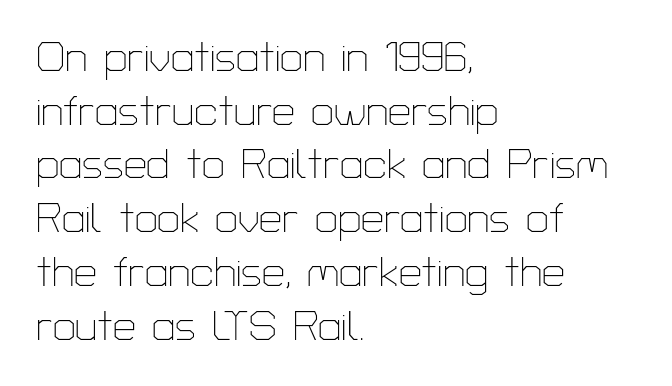
The image shows 41 px thin sans-serif type, upright; set left-aligned, normal line spacing (1.31x), normal letter spacing, not underlined; low stroke contrast and a medium x-height.
